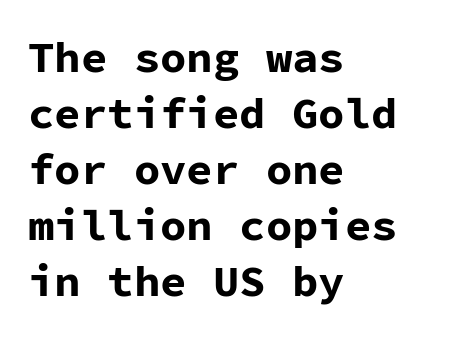
The image shows 44 px bold sans-serif type, upright, monospaced; set left-aligned, normal line spacing (1.27x), normal letter spacing, not underlined; low stroke contrast and a medium x-height.
